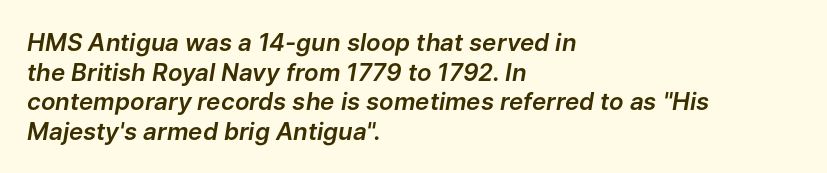
This is oblique type, the kind used for emphasis or titles. The passage shown has conventional tracking throughout. The lines in this sample share a left origin and differ only in where they stop. The space beneath each line is pristine and unruled.
